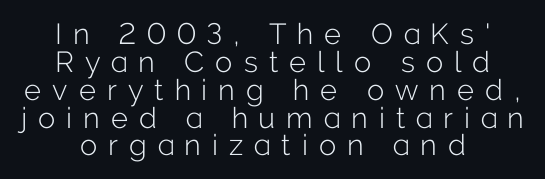
Here the glyphs are tracked loosely, breaking word shapes into spaced letters. It's the straight-up-and-down kind of type. Compared with a typical body face, this is equally light or lighter still. Are there feet on the stems? There aren't — it's a sans. A student would call this center alignment; a typographer would say set centered.
